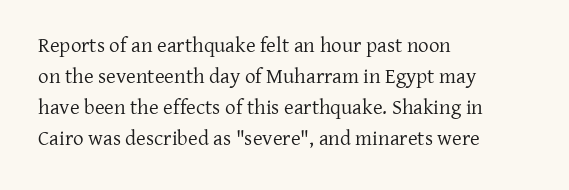
Q: Is the text bold? A: No.
Q: Is the text italic (slanted)? A: No, it is upright.
Q: Is the text underlined? A: No.
Q: How is the paragraph aligned? A: Left-aligned.
Q: Is the spacing between letters normal or unusually wide? A: Normal.
Q: Is the spacing between lines tight, normal or loose? A: Normal.
